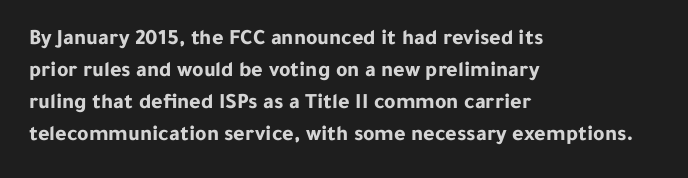
The image shows 22 px bold type, upright; set left-aligned, normal line spacing (1.46x), normal letter spacing, not underlined.
